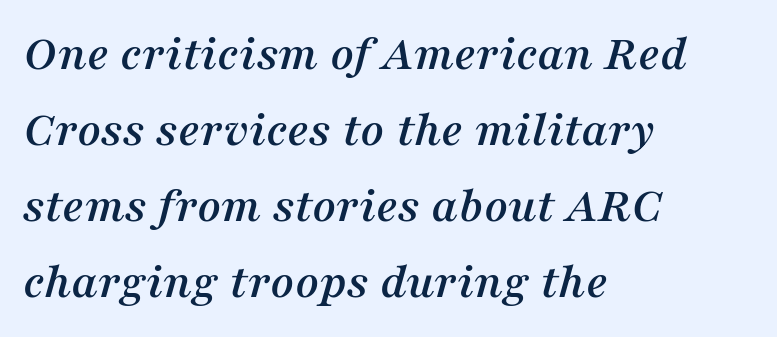
{"serif": "yes", "italic": "yes", "lean": "right", "slant_degrees": 16, "width": "normal", "stroke_contrast": "medium", "x_height": "medium", "monospaced": "no", "underline": "no", "align": "left", "line_spacing": "normal", "line_spacing_ratio": 1.49, "letter_spacing": "normal", "letter_spacing_em": 0.0, "glyph_px": 51}
